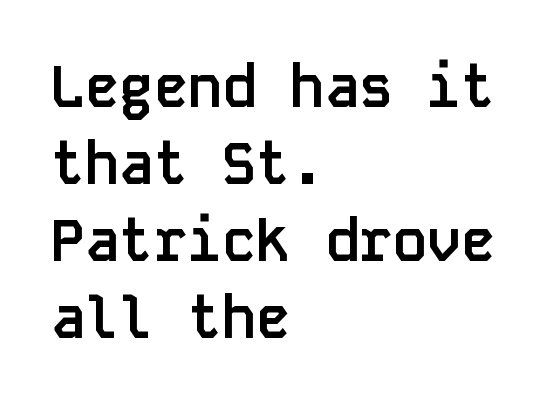
{"serif": "no", "italic": "no", "bold": "yes", "weight": "semibold", "width": "normal", "stroke_contrast": "low", "x_height": "large", "monospaced": "yes", "underline": "no", "align": "left", "line_spacing": "normal", "line_spacing_ratio": 1.35, "letter_spacing": "normal", "letter_spacing_em": 0.0, "glyph_px": 57}
